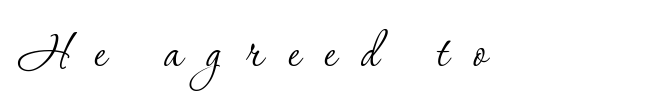
Q: Is the text bold? A: No.
Q: Is the text italic (slanted)? A: Yes.
Q: Is the typeface a serif or a sans-serif typeface? A: Serif.
Q: Is the text underlined? A: No.
Q: Is the spacing between letters normal or unusually wide? A: Unusually wide.
Q: Width (condensed, normal, or wide)? A: Normal.
Q: Stroke contrast? A: Low.
Q: x-height? A: Small.
Q: Monospaced? A: No.
